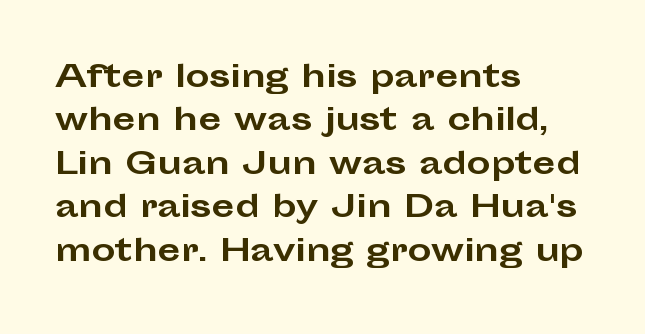
Students, note that the glyphs here touch the page at normal intervals. Posture: vertical. The block of text has a typical density, with ordinary space between rows. Every row of glyphs begins at an identical x-position on the left. Is this a sans? Yes — the strokes have no serifs. On the weight axis this lands at bold, roughly 700.
